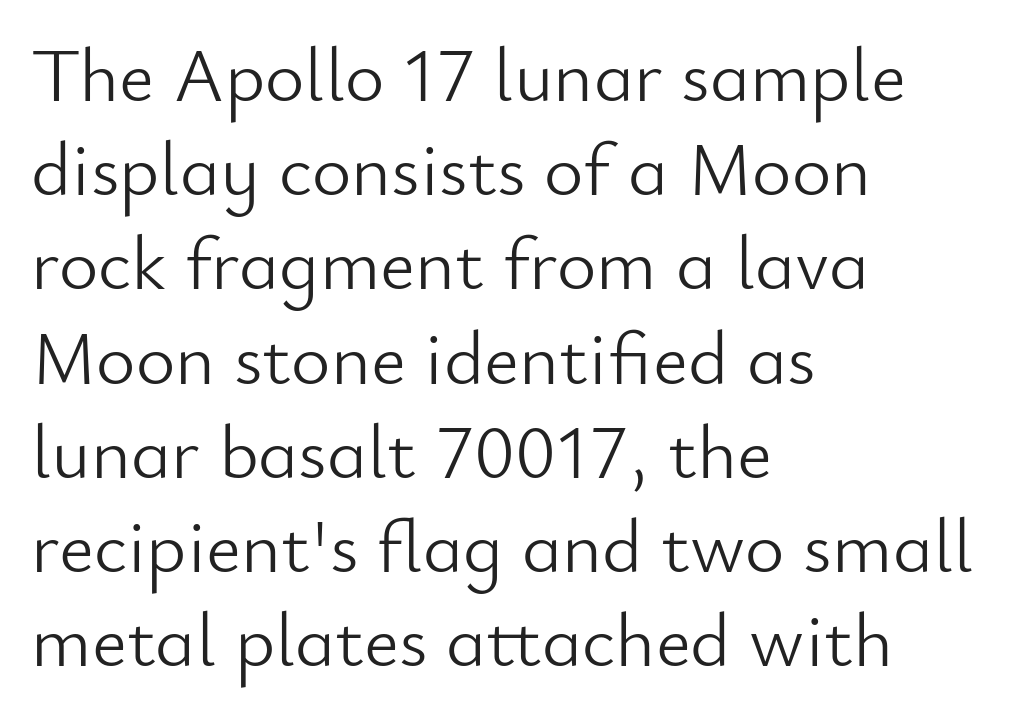
{"serif": "no", "italic": "no", "bold": "no", "weight": "light", "width": "normal", "stroke_contrast": "low", "x_height": "small", "monospaced": "no", "underline": "no", "align": "left", "line_spacing_ratio": 1.24, "letter_spacing": "normal", "letter_spacing_em": 0.0, "glyph_px": 76}
